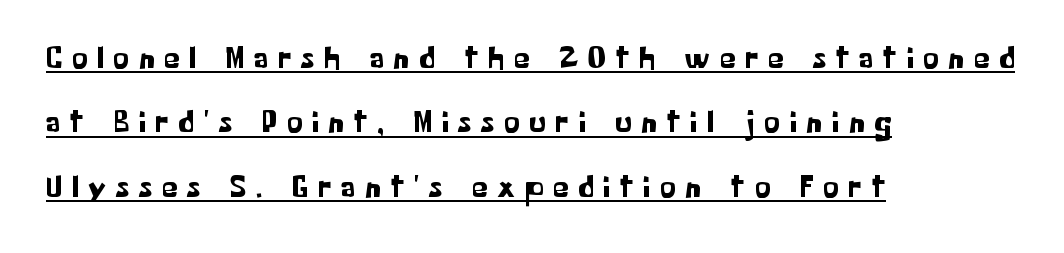
{"serif": "no", "italic": "no", "width": "normal", "stroke_contrast": "low", "x_height": "medium", "monospaced": "no", "underline": "yes", "align": "left", "line_spacing": "loose", "line_spacing_ratio": 2.08, "letter_spacing": "wide", "letter_spacing_em": 0.32, "glyph_px": 31}
